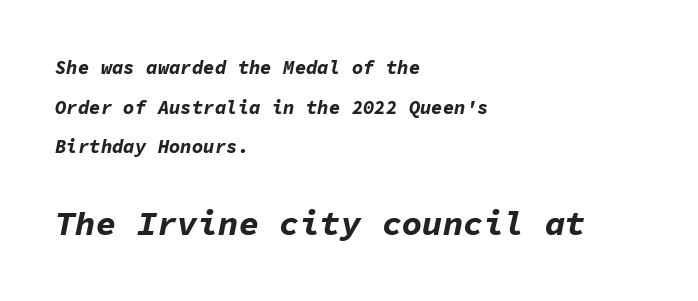
The rendering uses typewriter-style spacing with identical character cells. You could fit nearly another row in the gap between these rows. Looking at the ascenders, they clearly lean. Descenders hang freely into open space.
